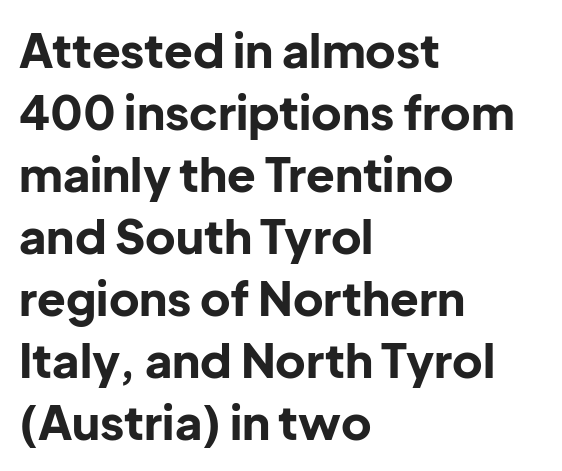
The image shows 47 px bold sans-serif type, upright; set left-aligned, normal line spacing (1.32x), normal letter spacing, not underlined; low stroke contrast and a medium x-height.
